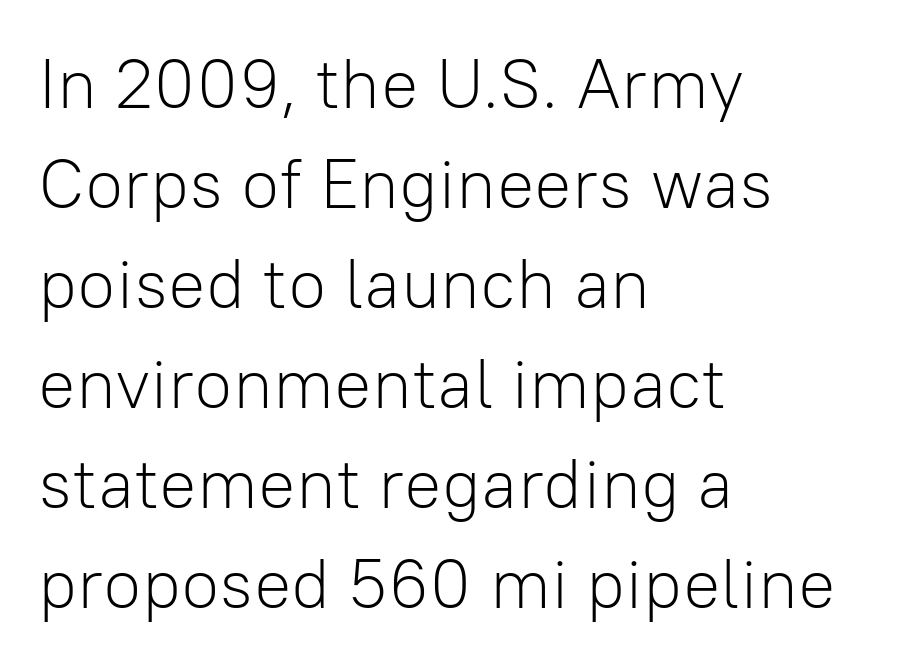
{"serif": "no", "italic": "no", "bold": "no", "weight": "light", "width": "normal", "stroke_contrast": "low", "x_height": "medium", "monospaced": "no", "underline": "no", "align": "left", "line_spacing": "normal", "line_spacing_ratio": 1.43, "letter_spacing": "normal", "letter_spacing_em": 0.0, "glyph_px": 70}
